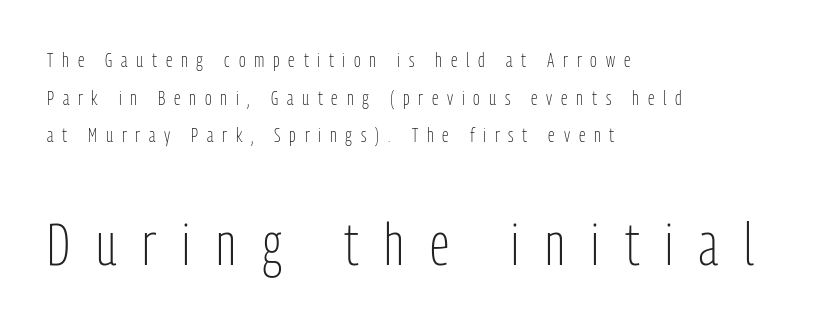
Nothing sits at the stroke ends, so this counts as sans-serif. A clean baseline with only descenders dipping below it. These lines were composed using upright roman letters. Where is the straight margin? On the left. Summary of weight: not heavy and not bold.
